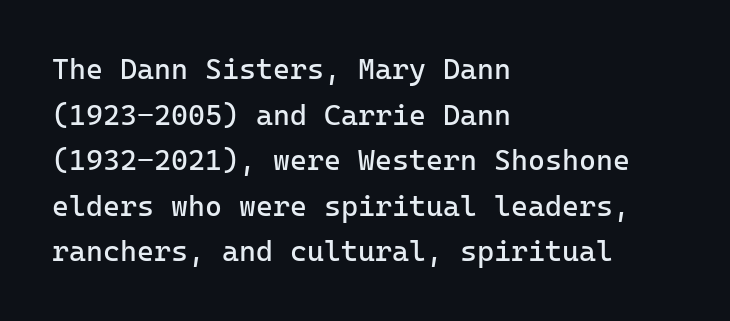
{"serif": "no", "italic": "no", "bold": "no", "weight": "regular", "width": "normal", "stroke_contrast": "low", "x_height": "medium", "underline": "no", "align": "left", "line_spacing": "normal", "line_spacing_ratio": 1.57, "letter_spacing": "normal", "letter_spacing_em": 0.0, "glyph_px": 29}
